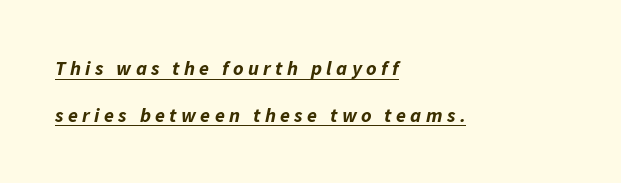
{"italic": "yes", "lean": "right", "slant_degrees": 11, "bold": "yes", "underline": "yes", "align": "left", "line_spacing": "loose", "line_spacing_ratio": 2.33, "letter_spacing": "wide", "letter_spacing_em": 0.22, "glyph_px": 20}
